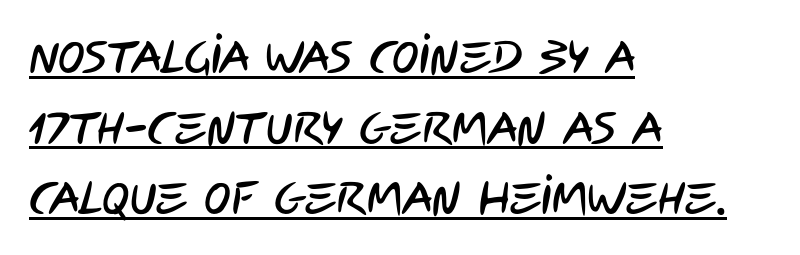
{"serif": "no", "width": "condensed", "stroke_contrast": "low", "x_height": "large", "monospaced": "no", "underline": "yes", "align": "left", "line_spacing": "normal", "line_spacing_ratio": 1.57, "letter_spacing": "normal", "letter_spacing_em": 0.0, "glyph_px": 45}
